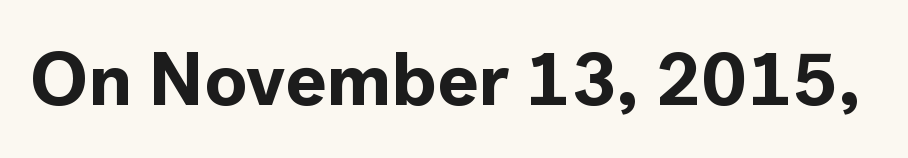
The image shows 76 px bold sans-serif type, upright; set normal letter spacing, not underlined; a medium x-height.
